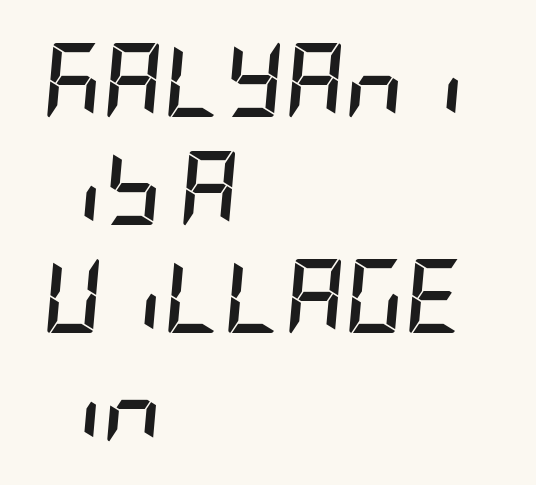
{"italic": "yes", "lean": "right", "slant_degrees": 5, "bold": "yes", "weight": "semibold", "width": "condensed", "stroke_contrast": "low", "x_height": "large", "underline": "no", "align": "left", "line_spacing": "normal", "line_spacing_ratio": 1.46, "letter_spacing": "normal", "letter_spacing_em": 0.0, "glyph_px": 74}
